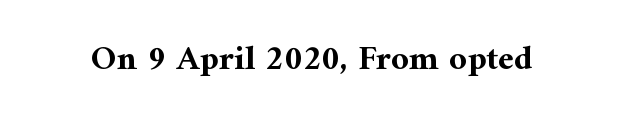
The image shows 35 px bold serif type, upright; set normal letter spacing, not underlined; medium stroke contrast and a medium x-height.
